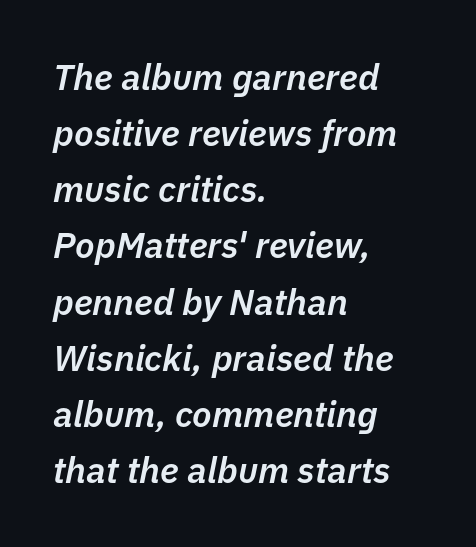
{"italic": "yes", "lean": "right", "slant_degrees": 11, "bold": "semi", "weight": "semibold", "width": "normal", "stroke_contrast": "low", "x_height": "medium", "monospaced": "no", "underline": "no", "align": "left", "line_spacing": "normal", "line_spacing_ratio": 1.56, "letter_spacing": "normal", "letter_spacing_em": 0.0, "glyph_px": 36}
